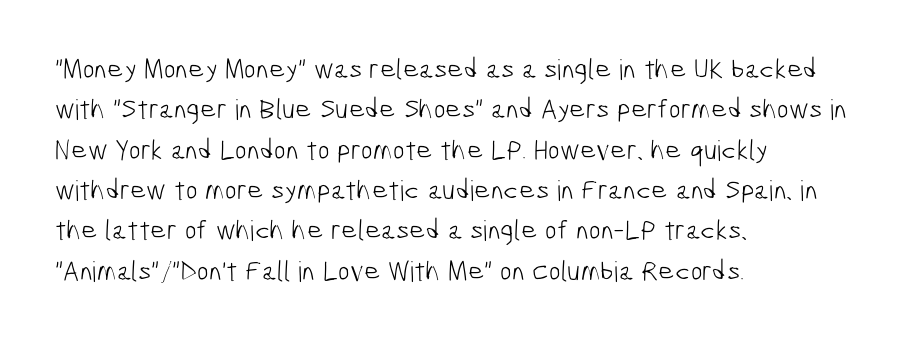
Glyph-to-glyph distance matches everyday printed text. Classification — sans serif. The paragraph has a hard left edge and a soft right edge. The lines sit at an ordinary, default distance from one another. Heft: none added — not bold.
